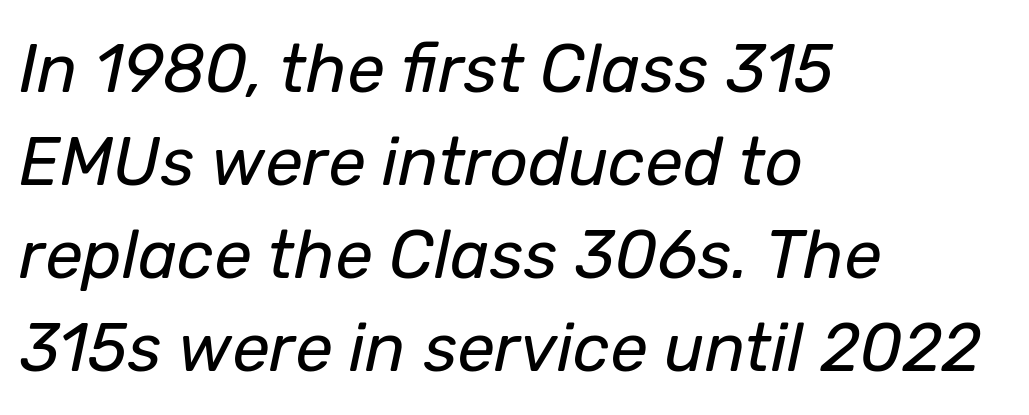
{"italic": "yes", "lean": "right", "slant_degrees": 12, "bold": "no", "weight": "regular", "width": "normal", "stroke_contrast": "low", "x_height": "medium", "monospaced": "no", "underline": "no", "align": "left", "line_spacing": "normal", "line_spacing_ratio": 1.39, "letter_spacing": "normal", "letter_spacing_em": 0.0, "glyph_px": 67}
